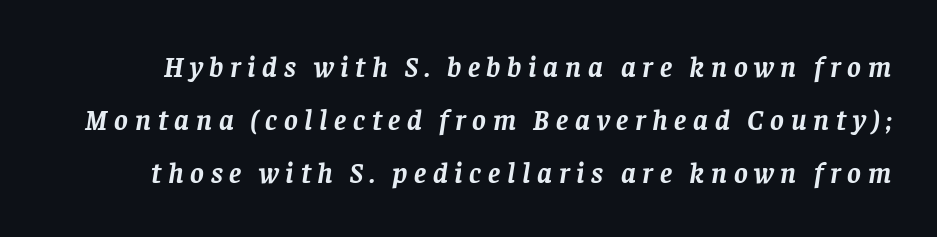
Q: Is the text bold? A: Yes.
Q: Is the text italic (slanted)? A: Yes, it leans right by about 8 degrees.
Q: Is the typeface a serif or a sans-serif typeface? A: Serif.
Q: Is the text underlined? A: No.
Q: Is the spacing between letters normal or unusually wide? A: Unusually wide.
Q: Width (condensed, normal, or wide)? A: Normal.
Q: Stroke contrast? A: Low.
Q: x-height? A: Large.
Q: Monospaced? A: No.
